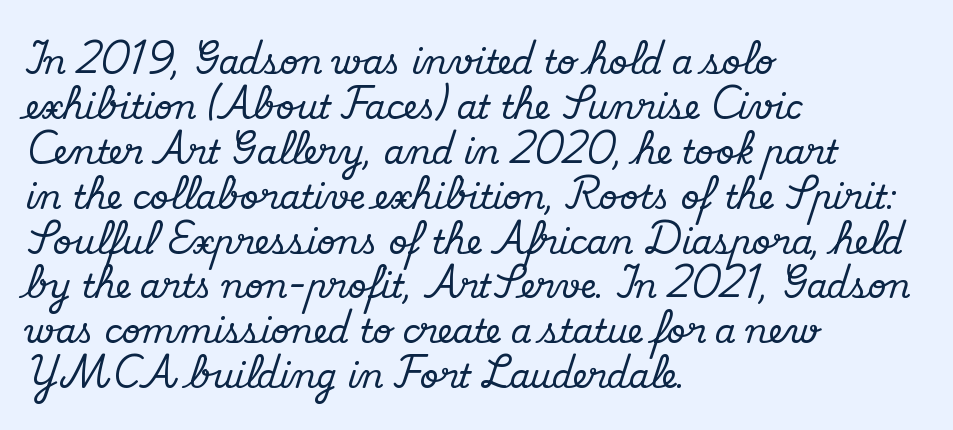
{"serif": "yes", "width": "normal", "stroke_contrast": "medium", "x_height": "small", "monospaced": "no", "underline": "no", "align": "left", "line_spacing": "normal", "line_spacing_ratio": 1.36, "letter_spacing": "normal", "letter_spacing_em": 0.0, "glyph_px": 33}
